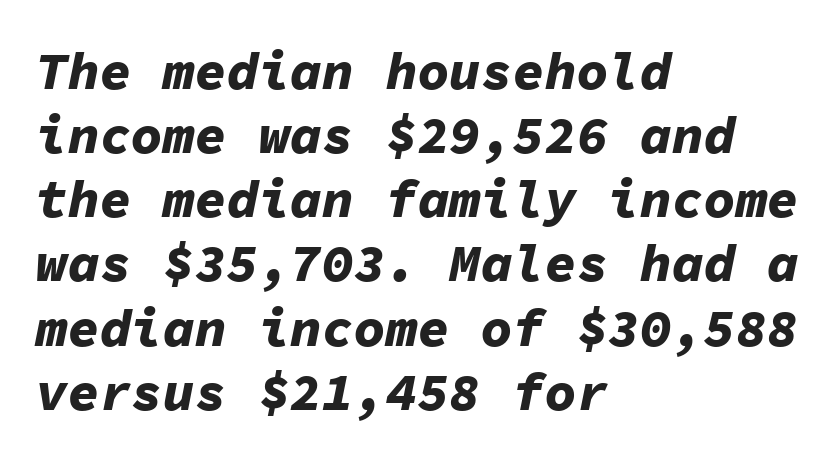
Q: Is the text bold? A: Yes.
Q: Is the text italic (slanted)? A: Yes, it leans right by about 11 degrees.
Q: Is the text underlined? A: No.
Q: How is the paragraph aligned? A: Left-aligned.
Q: Is the spacing between letters normal or unusually wide? A: Normal.
Q: Width (condensed, normal, or wide)? A: Normal.
Q: Stroke contrast? A: Low.
Q: x-height? A: Medium.
Q: Monospaced? A: Yes.
